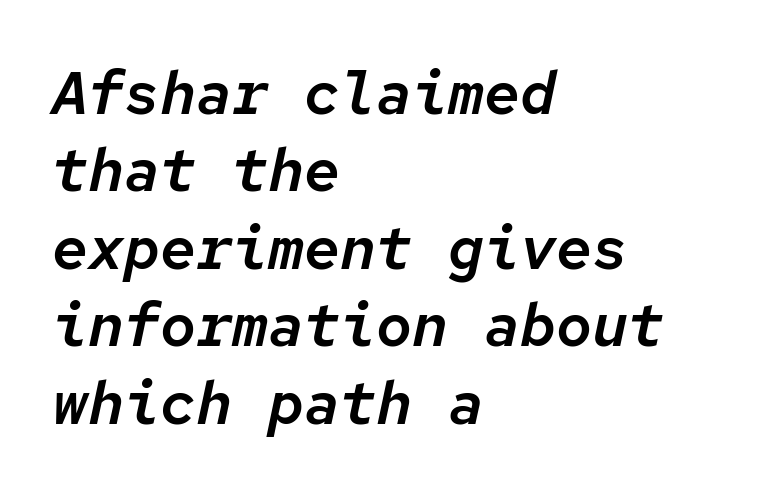
Slant detected: the letters are inclined. Vertical spacing — default. This rendering leaves character spacing at its baseline value. The lines in this sample share a left origin and differ only in where they stop. Fixed-width glyphs throughout — classic coding-font behaviour.
